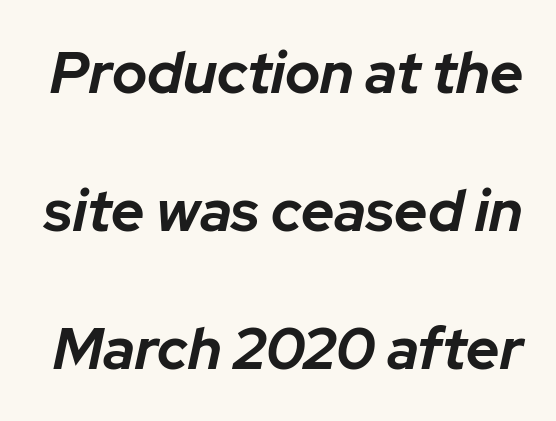
Nobody drew a line under any word here. The vertical gap from one line to the next is large. The glyphs look as if they've been sheared to an angle. Character widths vary here, with narrow letters taking less room than wide ones. Default kerning and tracking; the words read as compact shapes. Its strokes are broad and dark, the hallmark of bold type.
